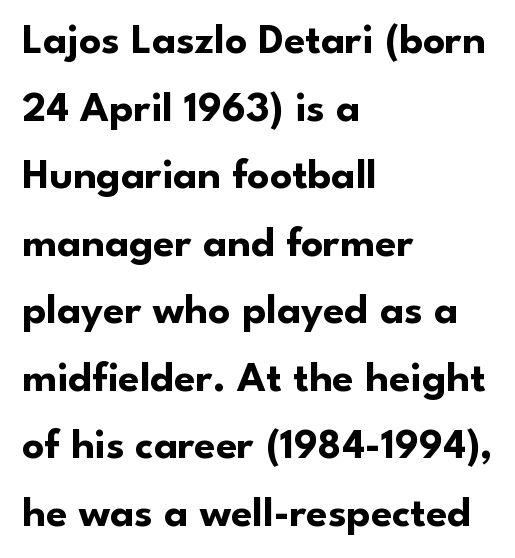
The image shows 43 px bold sans-serif type, upright; set left-aligned, normal line spacing (1.57x), normal letter spacing, not underlined; low stroke contrast and a small x-height.
